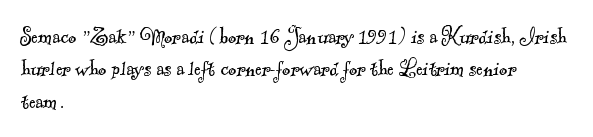
The typeface has the unassuming heft of standard copy or less. The passage shown stacks its lines at a standard gap. Anything drawn beneath the words? Only blank space. Students, note that the glyphs here touch the page at normal intervals. The paragraph shown leans on its left margin.
